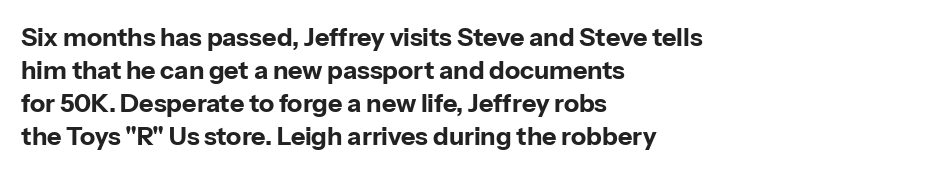
Q: Is the text bold? A: Yes.
Q: Is the text italic (slanted)? A: No, it is upright.
Q: Is the text underlined? A: No.
Q: How is the paragraph aligned? A: Left-aligned.
Q: Is the spacing between letters normal or unusually wide? A: Normal.
Q: Is the spacing between lines tight, normal or loose? A: Normal.
